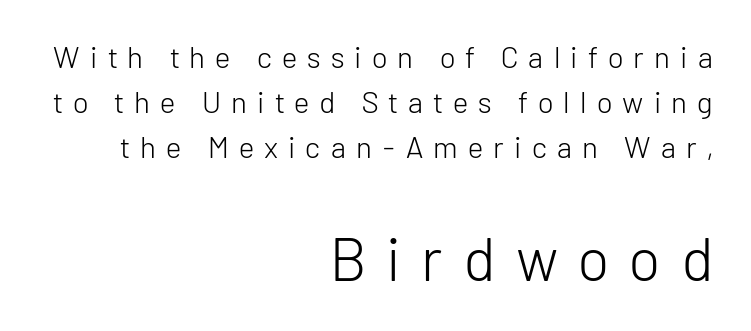
The image shows 60 px light sans-serif type, upright; set right-aligned, normal line spacing (1.5x), unusually wide letter spacing (+0.34 em), not underlined; the second (bottom) block is 2.0x larger; low stroke contrast and a medium x-height.
